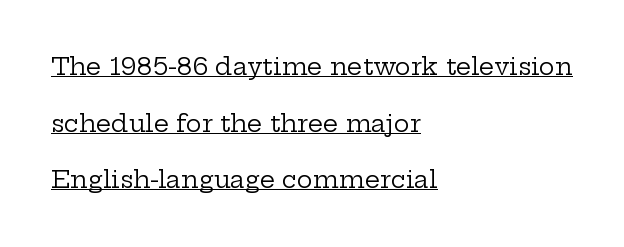
The image shows 24 px text type, upright; set left-aligned, loose line spacing (2.36x), normal letter spacing, underlined.
